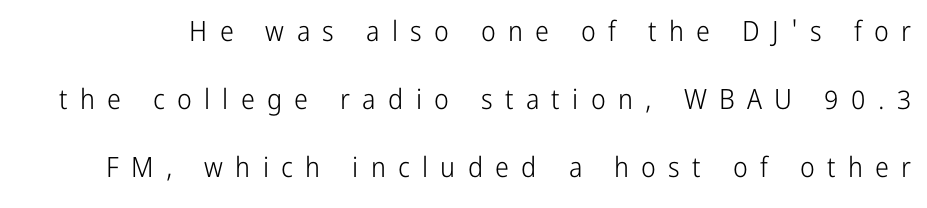
Looks like regular typesetting: each glyph gets only the width it needs. The line texture is sparse and dotted thanks to wide tracking. Heft: none added — not bold. In terms of letterform style, serifs are entirely absent.
